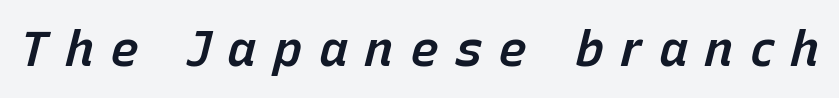
The image shows 49 px semibold type, italic (leaning right); set unusually wide letter spacing (+0.33 em), not underlined; low stroke contrast and a medium x-height.
